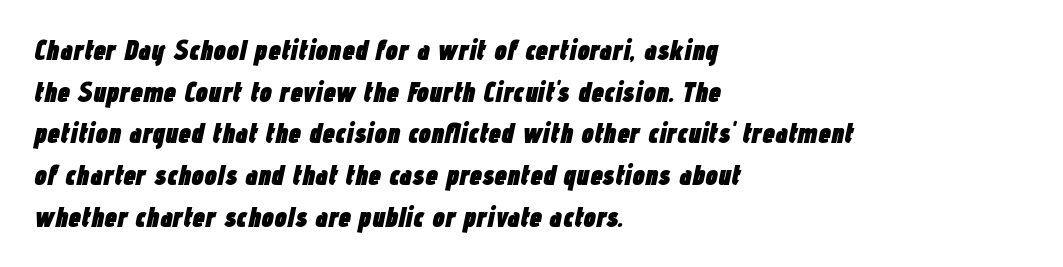
The image shows 28 px heavy, condensed type, italic (leaning right); set left-aligned, normal line spacing (1.49x), normal letter spacing, not underlined; low stroke contrast and a medium x-height.
